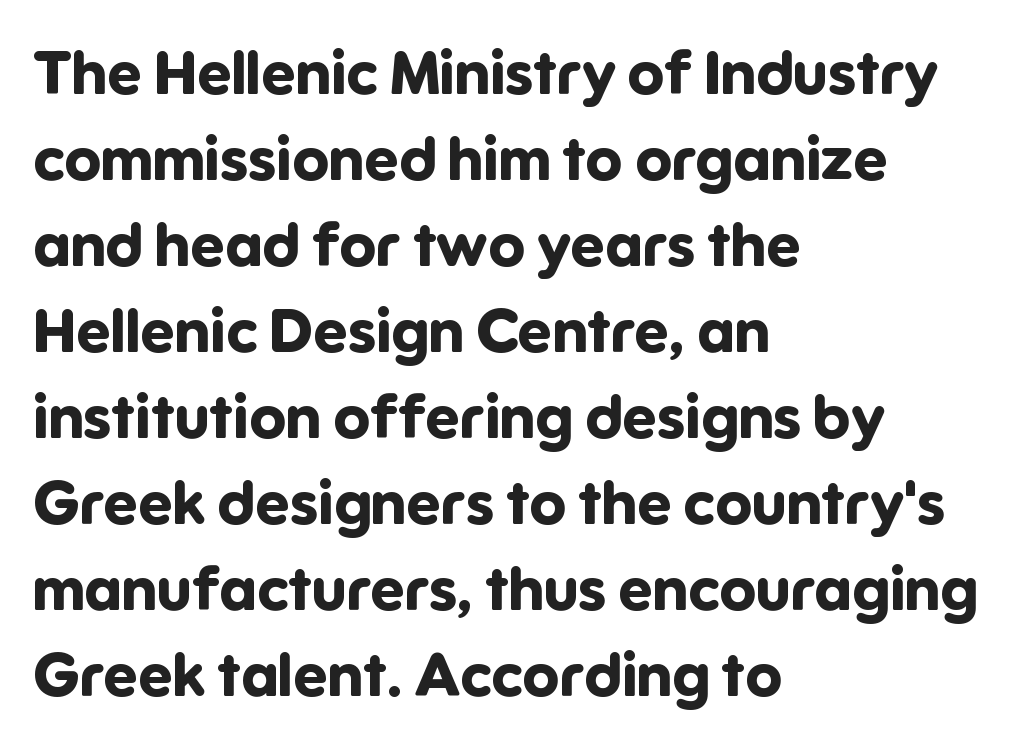
Q: Is the text bold? A: Yes.
Q: Is the text italic (slanted)? A: No, it is upright.
Q: Is the typeface a serif or a sans-serif typeface? A: Sans-serif.
Q: Is the text underlined? A: No.
Q: How is the paragraph aligned? A: Left-aligned.
Q: Is the spacing between letters normal or unusually wide? A: Normal.
Q: Is the spacing between lines tight, normal or loose? A: Normal.
Q: Width (condensed, normal, or wide)? A: Normal.
Q: Stroke contrast? A: Low.
Q: x-height? A: Medium.
Q: Monospaced? A: No.
